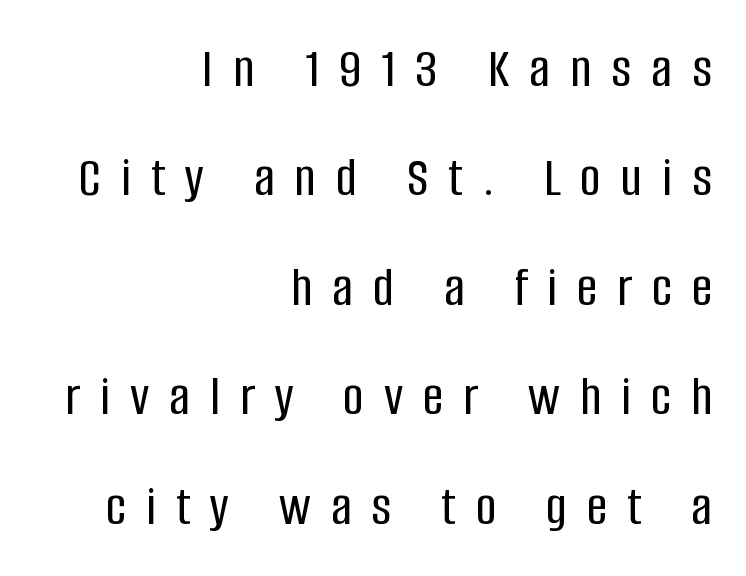
The image shows 57 px condensed sans-serif type, upright; set right-aligned, loose line spacing (1.92x), unusually wide letter spacing (+0.35 em), not underlined; low stroke contrast and a large x-height.
